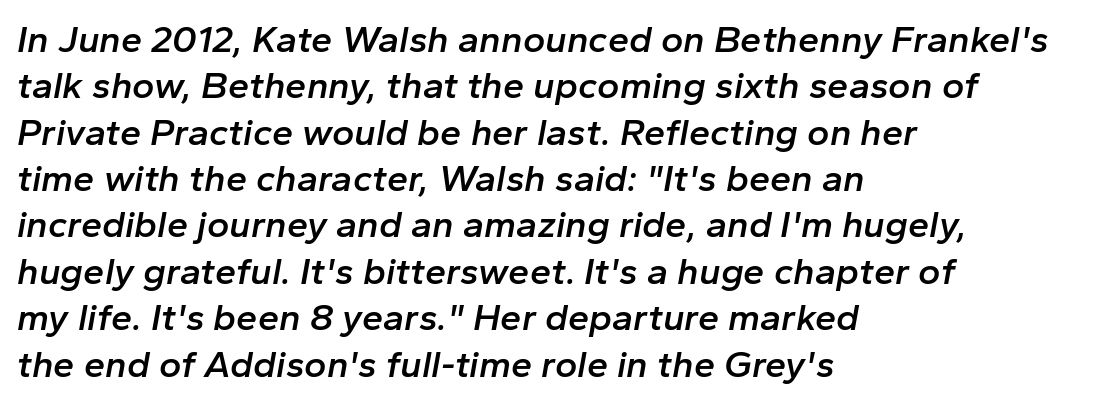
{"italic": "yes", "lean": "right", "slant_degrees": 10, "bold": "semi", "weight": "semibold", "width": "normal", "stroke_contrast": "low", "x_height": "medium", "monospaced": "no", "underline": "no", "align": "left", "line_spacing_ratio": 1.22, "letter_spacing": "normal", "letter_spacing_em": 0.0, "glyph_px": 38}
